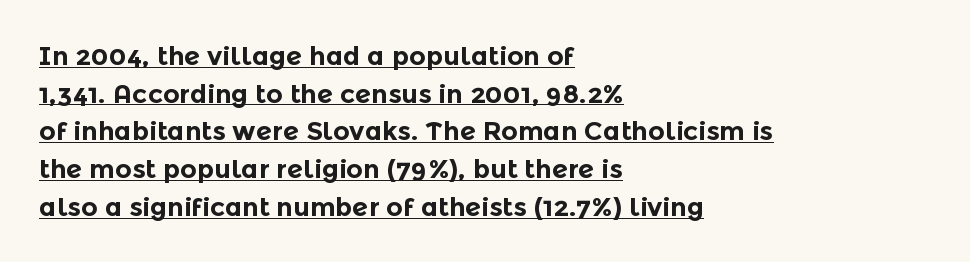
Is there much room between lines? A standard amount, neither cramped nor airy. Caption: multi-line text, flush left, ragged right. Posture: vertical. Students, note that the glyphs here touch the page at normal intervals. What decoration does the sample have? An underline.
